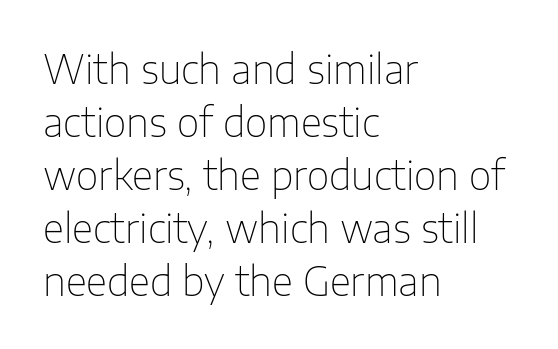
{"serif": "no", "italic": "no", "bold": "no", "weight": "thin", "width": "normal", "stroke_contrast": "low", "x_height": "medium", "monospaced": "no", "underline": "no", "align": "left", "line_spacing": "normal", "line_spacing_ratio": 1.36, "letter_spacing": "normal", "letter_spacing_em": 0.0, "glyph_px": 39}
